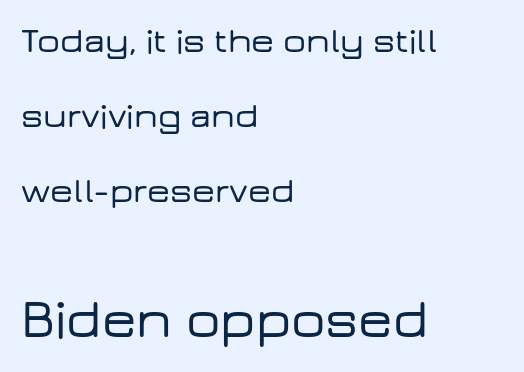
The image shows 54 px wide sans-serif type, upright; set left-aligned, loose line spacing (2.09x), normal letter spacing, not underlined; the second (bottom) block is 1.5x larger; low stroke contrast and a medium x-height.
